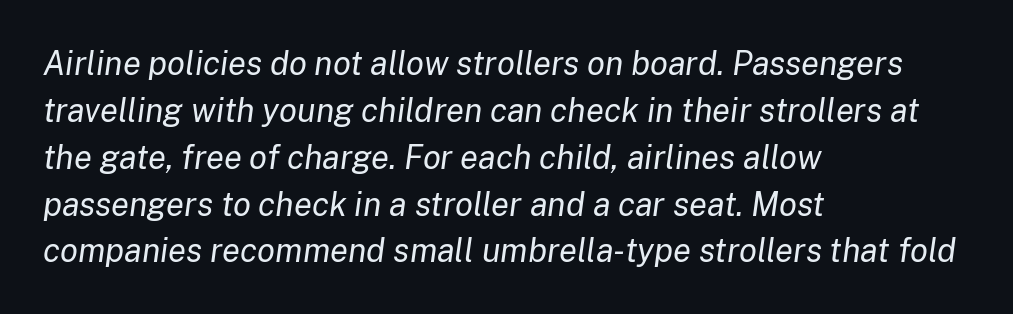
The image shows 33 px regular-weight type, italic (leaning right); set left-aligned, normal line spacing (1.42x), normal letter spacing, not underlined; low stroke contrast and a medium x-height.
